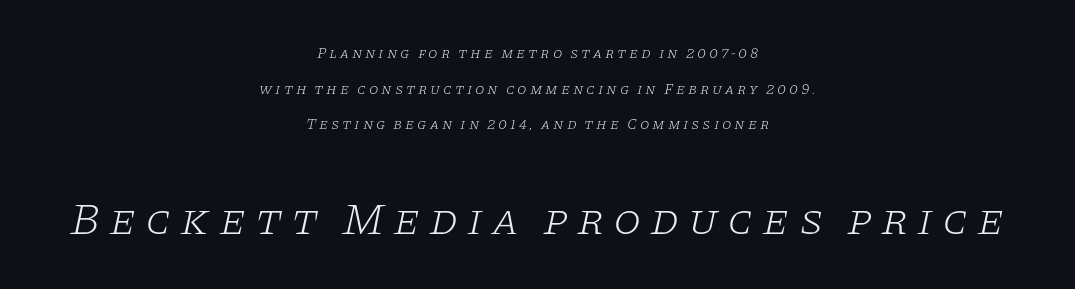
If you drew a line through each stem, it would be angled. A quiet, ordinary-to-light weight characterises the typeface. The space directly below the letters is spotless. The passage shown stacks its lines with a broad gap.
